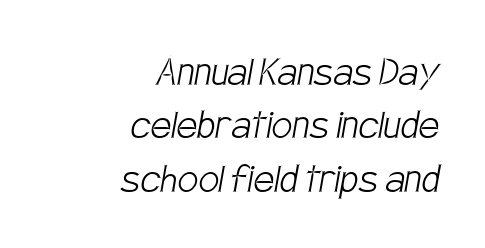
You could not count columns in this text — the font is proportionally spaced. One-word summary of the alignment: right. Students, note that the glyphs here touch the page at normal intervals. The text was rendered using a sans face with plain stroke endings.
